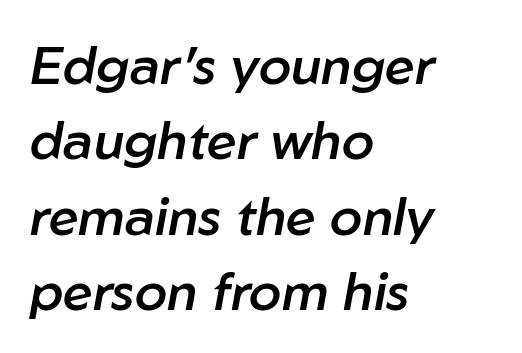
The image shows 53 px semibold type, italic (leaning right); set left-aligned, normal line spacing (1.42x), normal letter spacing, not underlined; low stroke contrast and a medium x-height.
